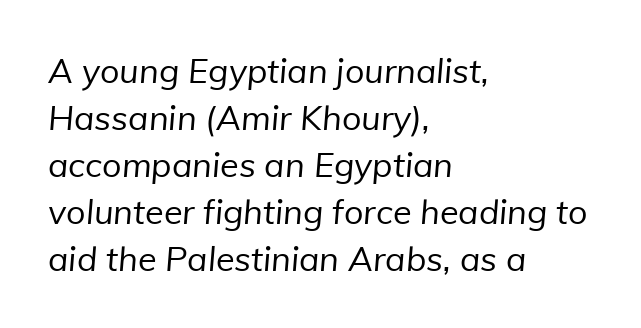
Q: Is the text bold? A: No.
Q: Is the typeface a serif or a sans-serif typeface? A: Sans-serif.
Q: Is the text underlined? A: No.
Q: How is the paragraph aligned? A: Left-aligned.
Q: Is the spacing between letters normal or unusually wide? A: Normal.
Q: Is the spacing between lines tight, normal or loose? A: Normal.
Q: Width (condensed, normal, or wide)? A: Normal.
Q: Stroke contrast? A: Low.
Q: x-height? A: Medium.
Q: Monospaced? A: No.
